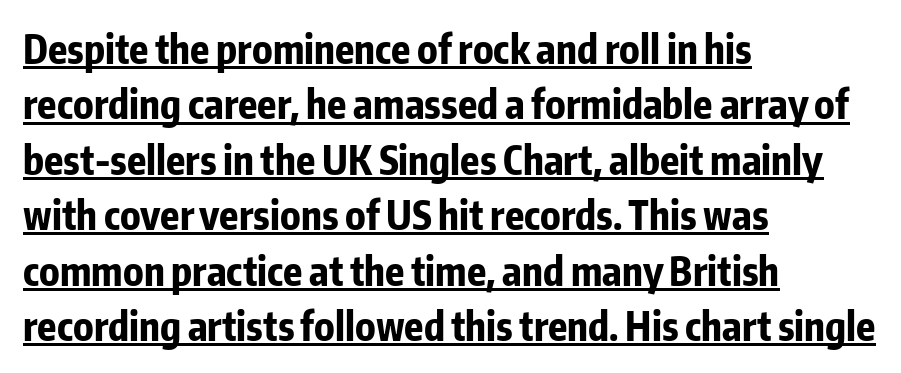
Q: Is the text bold? A: Yes.
Q: Is the text italic (slanted)? A: No, it is upright.
Q: Is the typeface a serif or a sans-serif typeface? A: Sans-serif.
Q: Is the text underlined? A: Yes.
Q: How is the paragraph aligned? A: Left-aligned.
Q: Is the spacing between letters normal or unusually wide? A: Normal.
Q: Is the spacing between lines tight, normal or loose? A: Normal.
Q: Width (condensed, normal, or wide)? A: Condensed.
Q: Stroke contrast? A: Low.
Q: x-height? A: Medium.
Q: Monospaced? A: No.
